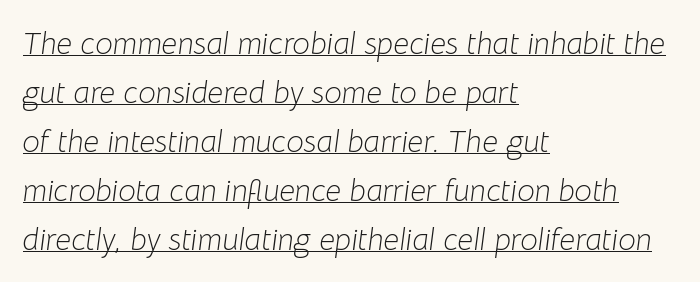
Each letter keeps its own natural width here, so spacing adapts to shape. Each word holds together tightly as a unit, with standard inter-letter gaps. You can see a thin bar hugging the bottom of the glyphs. Is there much room between lines? A standard amount, neither cramped nor airy.
